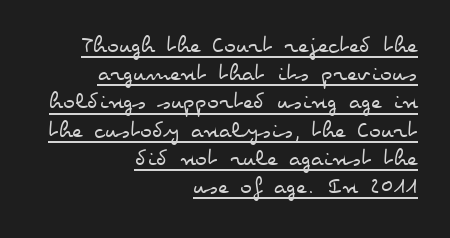
Observe the ordinary spacing: letters are neighbours, not strangers. The lines in this sample share a right terminus and differ only in where they begin. In terms of posture, this sample is upright. The letterforms sit at book weight or below. Tightly led — the rows are bunched.
